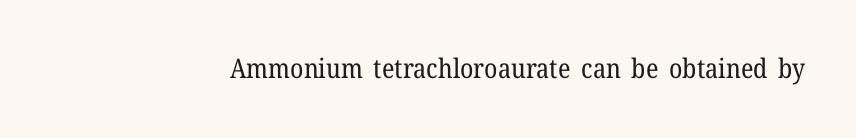
{"italic": "no", "bold": "no", "underline": "no", "letter_spacing": "normal", "letter_spacing_em": 0.0, "glyph_px": 27}
